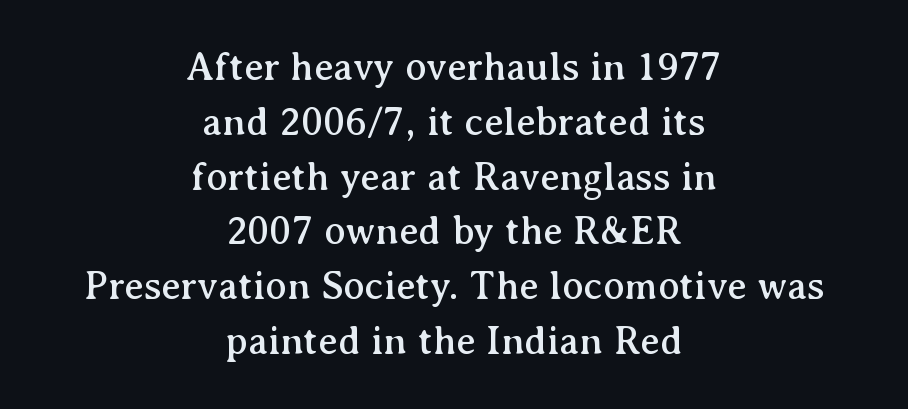
Q: Is the text italic (slanted)? A: No, it is upright.
Q: Is the typeface a serif or a sans-serif typeface? A: Serif.
Q: Is the text underlined? A: No.
Q: How is the paragraph aligned? A: Centered.
Q: Is the spacing between letters normal or unusually wide? A: Normal.
Q: Is the spacing between lines tight, normal or loose? A: Normal.
Q: Width (condensed, normal, or wide)? A: Normal.
Q: Stroke contrast? A: Medium.
Q: x-height? A: Medium.
Q: Monospaced? A: No.
